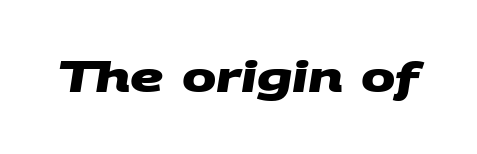
{"serif": "no", "bold": "yes", "weight": "heavy", "width": "wide", "stroke_contrast": "medium", "x_height": "large", "monospaced": "no", "underline": "no", "letter_spacing": "normal", "letter_spacing_em": 0.0, "glyph_px": 41}
